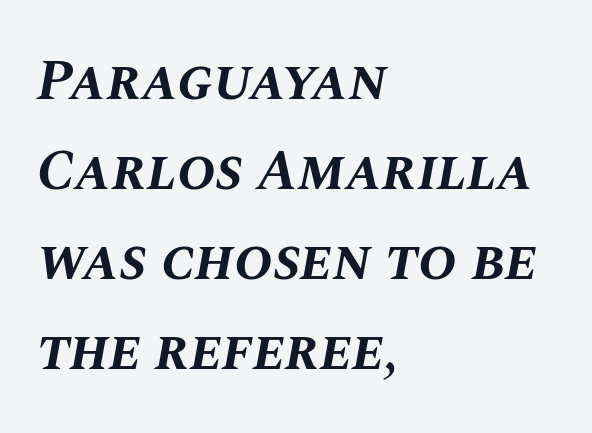
Q: Is the text bold? A: Yes.
Q: Is the text italic (slanted)? A: Yes, it leans right by about 10 degrees.
Q: Is the text underlined? A: No.
Q: How is the paragraph aligned? A: Left-aligned.
Q: Is the spacing between letters normal or unusually wide? A: Normal.
Q: Is the spacing between lines tight, normal or loose? A: Normal.
Q: Width (condensed, normal, or wide)? A: Normal.
Q: Stroke contrast? A: Medium.
Q: x-height? A: Large.
Q: Monospaced? A: No.
